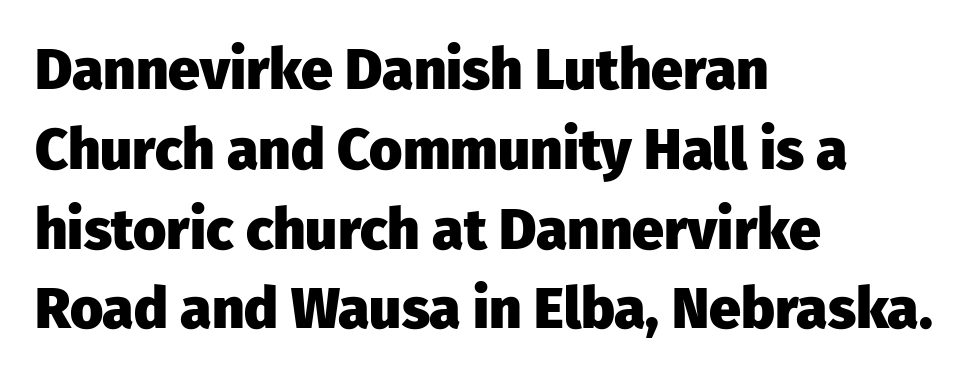
Q: Is the text bold? A: Yes.
Q: Is the text italic (slanted)? A: No, it is upright.
Q: Is the typeface a serif or a sans-serif typeface? A: Sans-serif.
Q: Is the text underlined? A: No.
Q: How is the paragraph aligned? A: Left-aligned.
Q: Is the spacing between letters normal or unusually wide? A: Normal.
Q: Is the spacing between lines tight, normal or loose? A: Normal.
Q: Width (condensed, normal, or wide)? A: Normal.
Q: Stroke contrast? A: Low.
Q: x-height? A: Medium.
Q: Monospaced? A: No.
